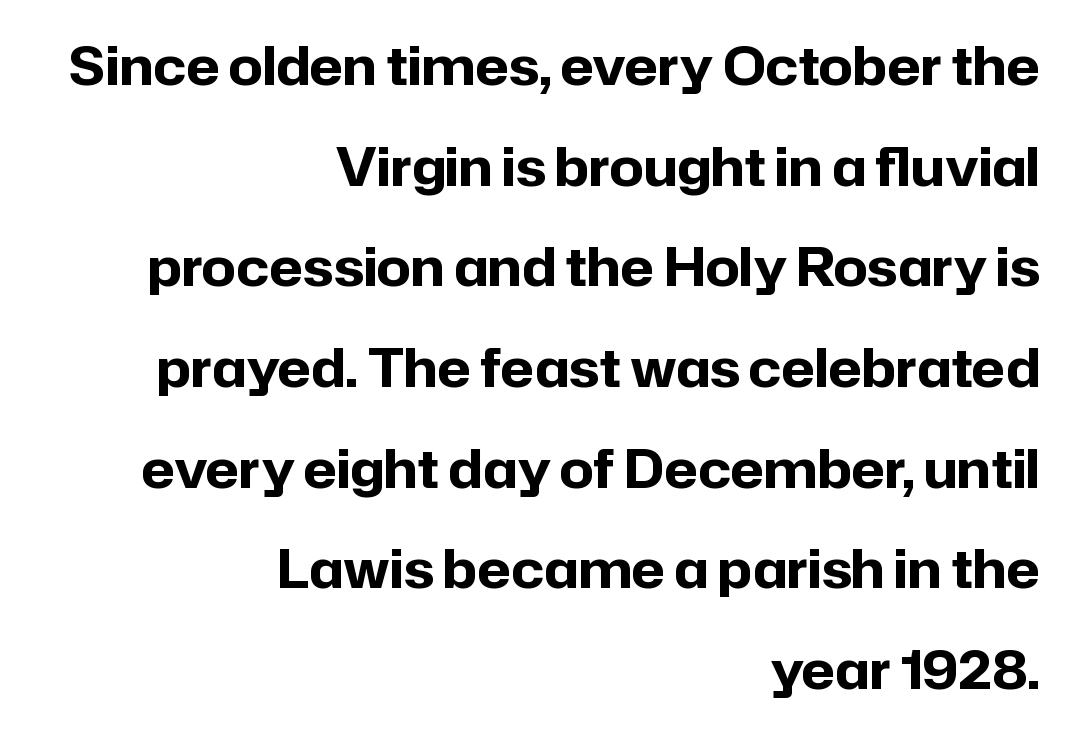
Letters rest on an invisible, unmarked baseline. Summary of weight: heavy, a full bold. In terms of letterspacing, this is plain default setting. A typesetter would label this face a sans. Caption: multi-line text, flush right, ragged left.
